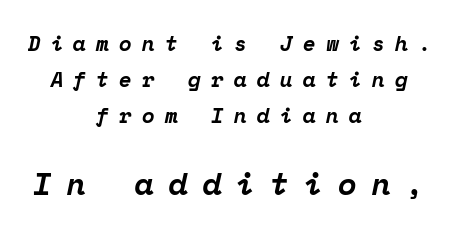
Q: Is the text bold? A: Yes.
Q: Is the text italic (slanted)? A: Yes, it leans right by about 12 degrees.
Q: Is the typeface a serif or a sans-serif typeface? A: Serif.
Q: Is the text underlined? A: No.
Q: How is the paragraph aligned? A: Centered.
Q: Is the spacing between letters normal or unusually wide? A: Unusually wide.
Q: Which block of text is set in a larger size, the first (top) or the second (bottom)? A: The second (bottom) one.
Q: Width (condensed, normal, or wide)? A: Normal.
Q: Stroke contrast? A: Low.
Q: x-height? A: Medium.
Q: Monospaced? A: Yes.
